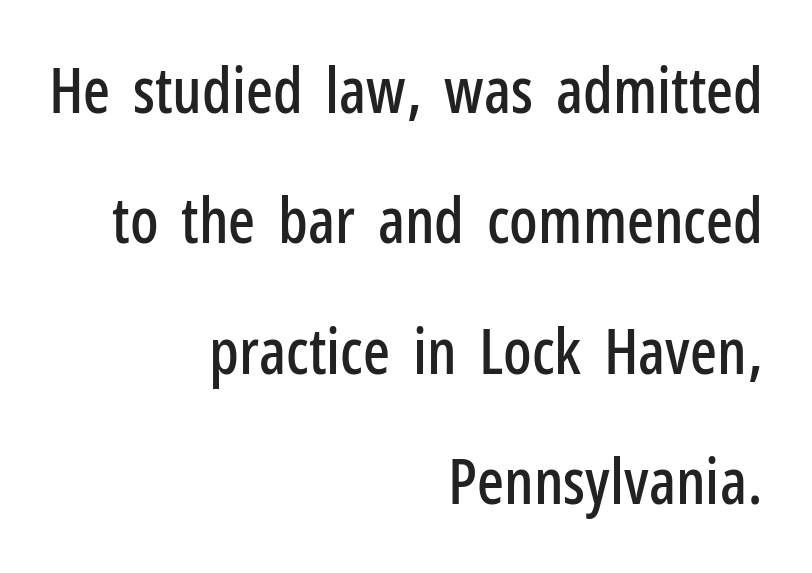
Q: Is the text italic (slanted)? A: No, it is upright.
Q: Is the typeface a serif or a sans-serif typeface? A: Sans-serif.
Q: Is the text underlined? A: No.
Q: How is the paragraph aligned? A: Right-aligned.
Q: Is the spacing between letters normal or unusually wide? A: Normal.
Q: Is the spacing between lines tight, normal or loose? A: Loose.
Q: Width (condensed, normal, or wide)? A: Condensed.
Q: Stroke contrast? A: Low.
Q: x-height? A: Medium.
Q: Monospaced? A: No.
